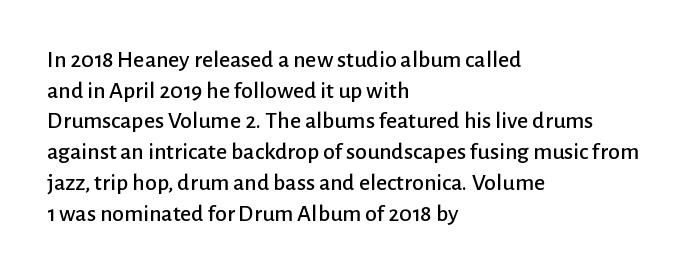
{"italic": "no", "underline": "no", "align": "left", "line_spacing": "normal", "line_spacing_ratio": 1.28, "letter_spacing": "normal", "letter_spacing_em": 0.0, "glyph_px": 24}
